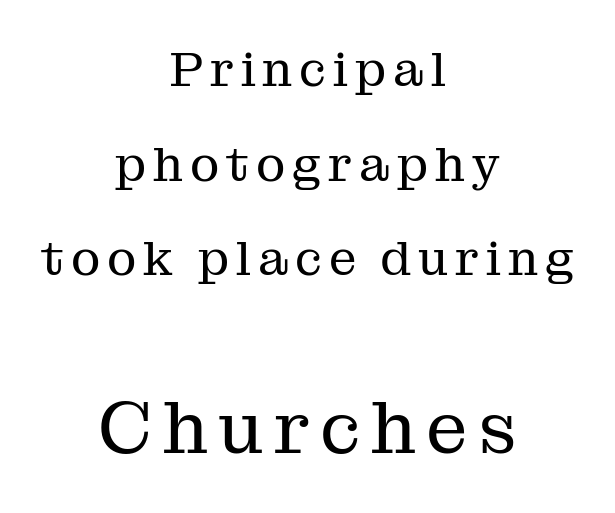
You could not count columns in this text — the font is proportionally spaced. Vertical stems look standard width or narrower in stroke. Students, observe: this is what heavily led, spacious text looks like. In this sample the second text group is rendered at the bigger scale. The text was rendered using a seriffed face with decorative stroke endings.
